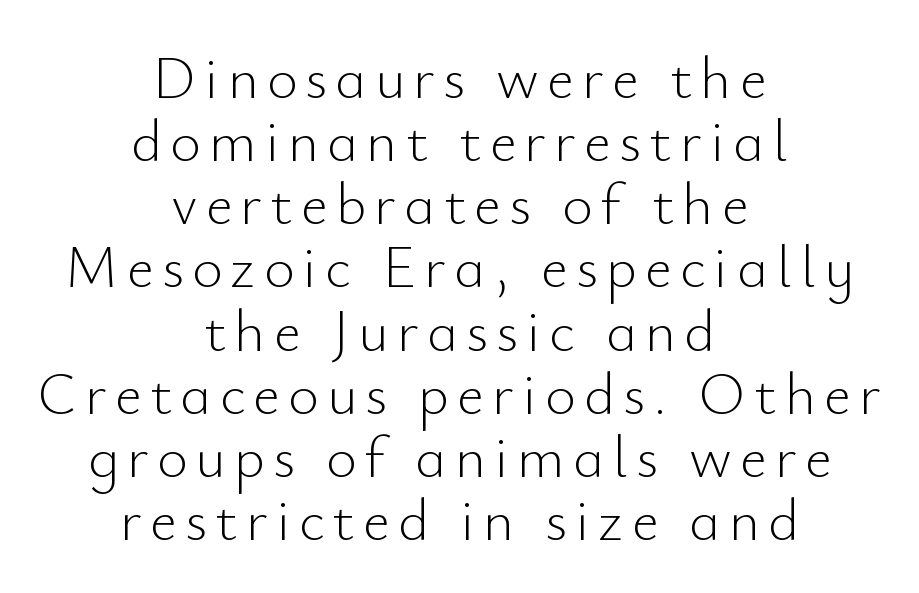
{"serif": "no", "italic": "no", "bold": "no", "weight": "light", "width": "normal", "stroke_contrast": "low", "x_height": "small", "monospaced": "no", "underline": "no", "align": "center", "line_spacing": "tight", "line_spacing_ratio": 1.07, "glyph_px": 59}
